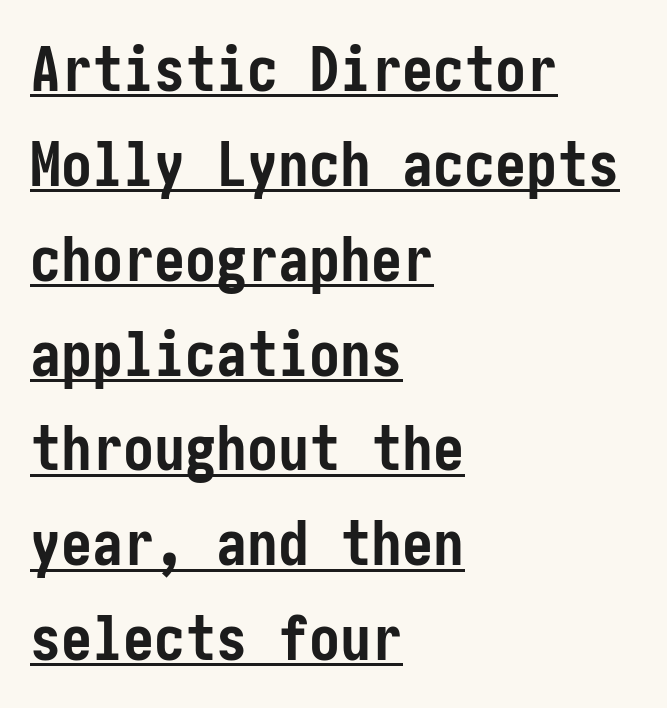
Q: Is the text bold? A: Yes.
Q: Is the text italic (slanted)? A: No, it is upright.
Q: Is the typeface a serif or a sans-serif typeface? A: Sans-serif.
Q: Is the text underlined? A: Yes.
Q: How is the paragraph aligned? A: Left-aligned.
Q: Is the spacing between letters normal or unusually wide? A: Normal.
Q: Is the spacing between lines tight, normal or loose? A: Normal.
Q: Width (condensed, normal, or wide)? A: Condensed.
Q: Stroke contrast? A: Low.
Q: x-height? A: Medium.
